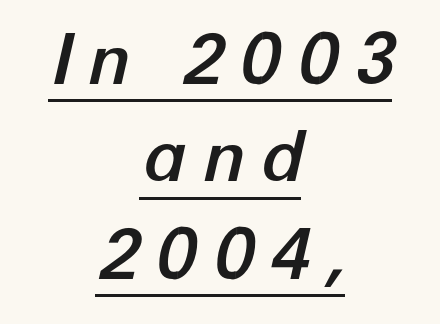
Q: Is the text italic (slanted)? A: Yes, it leans right by about 12 degrees.
Q: Is the text underlined? A: Yes.
Q: How is the paragraph aligned? A: Centered.
Q: Is the spacing between letters normal or unusually wide? A: Unusually wide.
Q: Is the spacing between lines tight, normal or loose? A: Normal.
Q: Width (condensed, normal, or wide)? A: Normal.
Q: Stroke contrast? A: Low.
Q: x-height? A: Medium.
Q: Monospaced? A: No.
